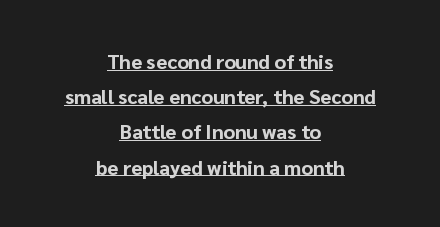
The image shows 20 px bold type, upright; set centered, line spacing 1.76x, normal letter spacing, underlined.
